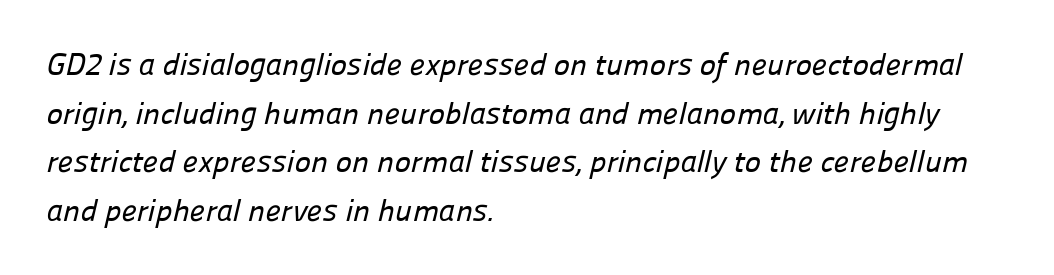
{"serif": "no", "width": "normal", "stroke_contrast": "low", "x_height": "medium", "monospaced": "no", "underline": "no", "align": "left", "line_spacing": "normal", "line_spacing_ratio": 1.57, "letter_spacing": "normal", "letter_spacing_em": 0.0, "glyph_px": 31}
